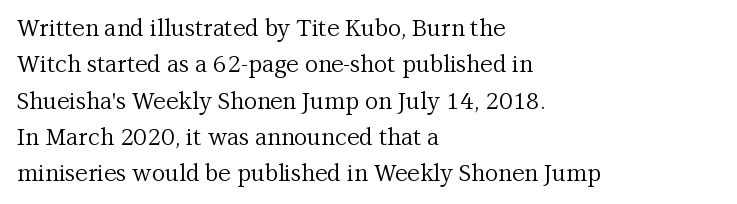
The image shows 23 px text type, upright; set left-aligned, normal line spacing (1.58x), normal letter spacing, not underlined.
